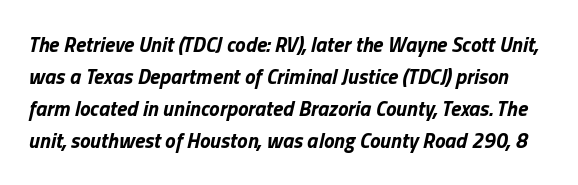
Q: Is the text bold? A: Yes.
Q: Is the text italic (slanted)? A: Yes, it leans right by about 13 degrees.
Q: Is the text underlined? A: No.
Q: Is the spacing between letters normal or unusually wide? A: Normal.
Q: Is the spacing between lines tight, normal or loose? A: Normal.
